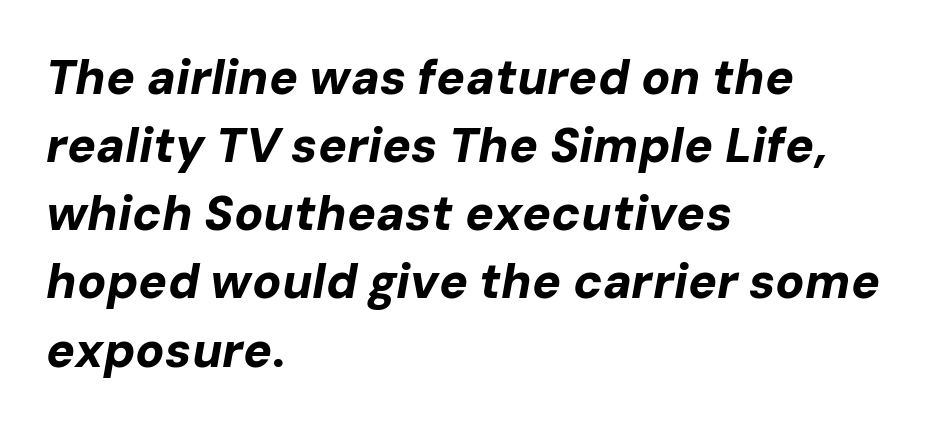
This is oblique type, the kind used for emphasis or titles. Heavy, bold letterforms. This rendering uses left alignment, leaving the right contour irregular. The rendering uses a moderate line-height, typical for paragraphs. Is this a fixed-width face? No — the glyphs have proportional, varying widths. The foot of each line stays bare and open.
